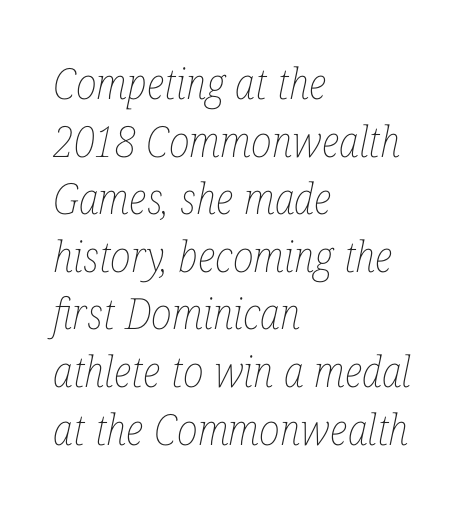
The image shows 43 px thin, condensed type, italic (leaning right); set left-aligned, normal line spacing (1.34x), normal letter spacing, not underlined; low stroke contrast and a medium x-height.
